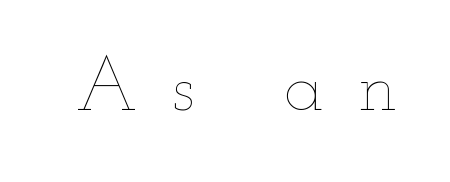
The image shows 75 px thin, wide type, upright; set unusually wide letter spacing (+0.45 em), not underlined; low stroke contrast and a small x-height.
